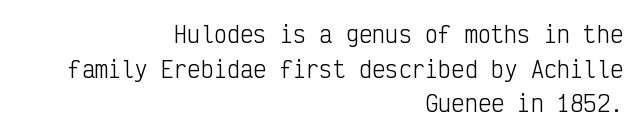
Q: Is the text bold? A: No.
Q: Is the text italic (slanted)? A: No, it is upright.
Q: Is the text underlined? A: No.
Q: How is the paragraph aligned? A: Right-aligned.
Q: Is the spacing between letters normal or unusually wide? A: Normal.
Q: Is the spacing between lines tight, normal or loose? A: Normal.
